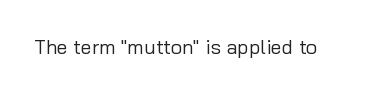
{"italic": "no", "bold": "no", "underline": "no", "letter_spacing": "normal", "letter_spacing_em": 0.0, "glyph_px": 20}
